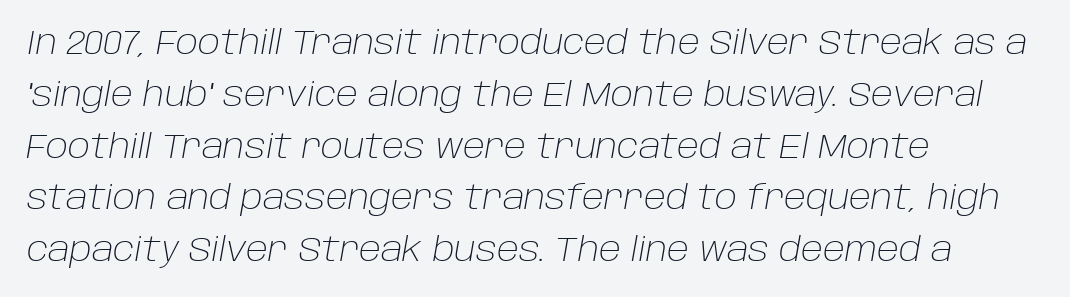
Q: Is the text bold? A: No.
Q: Is the text italic (slanted)? A: Yes, it leans right by about 10 degrees.
Q: Is the text underlined? A: No.
Q: How is the paragraph aligned? A: Left-aligned.
Q: Is the spacing between letters normal or unusually wide? A: Normal.
Q: Is the spacing between lines tight, normal or loose? A: Normal.
Q: Width (condensed, normal, or wide)? A: Normal.
Q: Stroke contrast? A: Low.
Q: x-height? A: Large.
Q: Monospaced? A: No.
